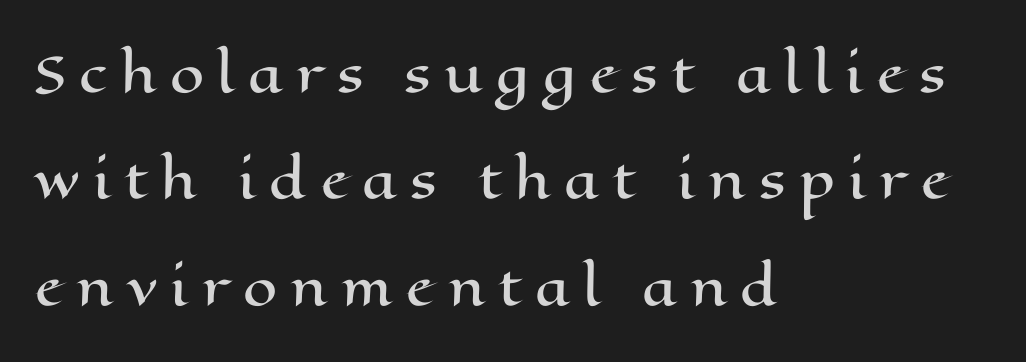
Visually the block forms a straight wall on the left and a jagged coastline on the right. Line spacing here is loose. Honestly, there is no underline to notice here at all. How are the letters spaced? Widely, with obvious added tracking. Varying glyph widths throughout — classic text-font behaviour. Rendered with straight, roman letterforms.
